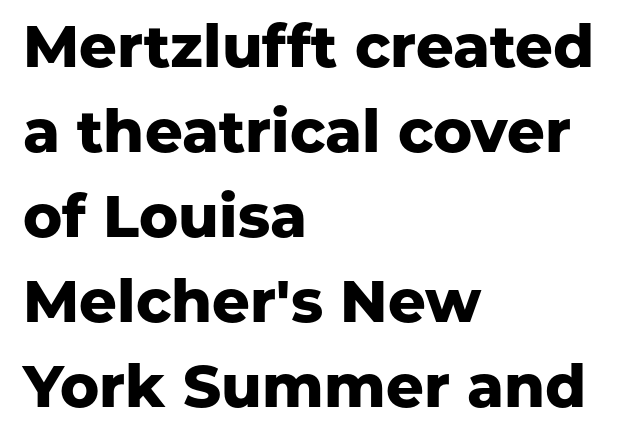
The image shows 59 px heavy sans-serif type, upright; set left-aligned, normal line spacing (1.44x), normal letter spacing, not underlined; low stroke contrast and a medium x-height.
